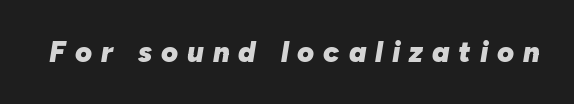
The image shows 29 px heavy type, italic (leaning right); set unusually wide letter spacing (+0.31 em), not underlined; low stroke contrast and a medium x-height.
